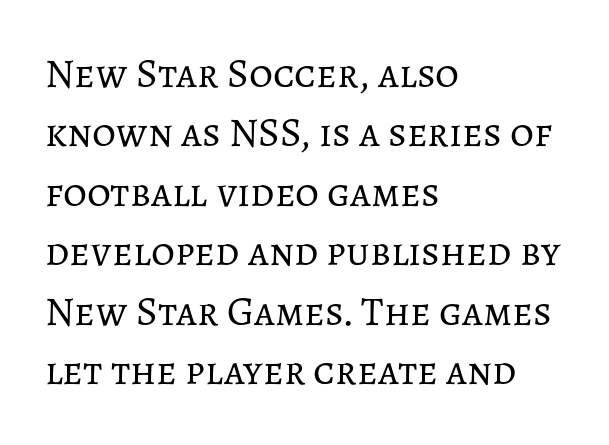
{"italic": "no", "bold": "no", "weight": "regular", "width": "normal", "stroke_contrast": "low", "x_height": "medium", "monospaced": "no", "underline": "no", "align": "left", "line_spacing": "normal", "line_spacing_ratio": 1.45, "letter_spacing": "normal", "letter_spacing_em": 0.0, "glyph_px": 41}
